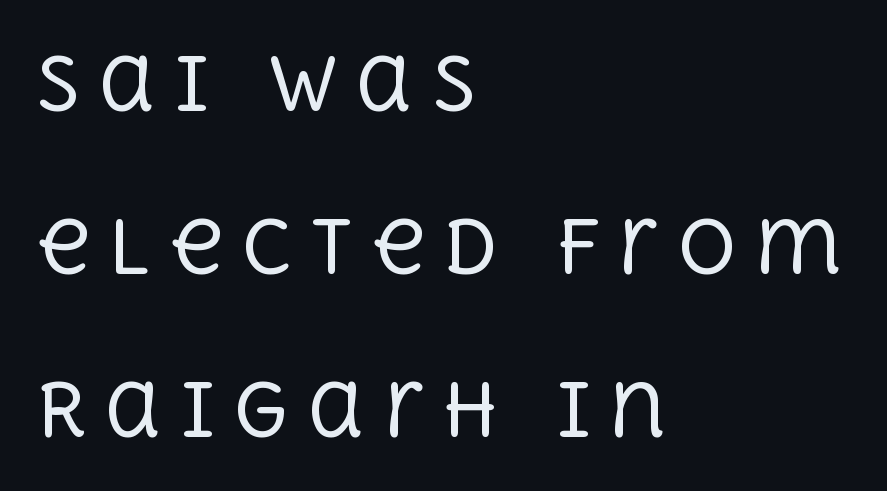
Q: Is the text bold? A: No.
Q: Is the text italic (slanted)? A: No, it is upright.
Q: Is the typeface a serif or a sans-serif typeface? A: Serif.
Q: Is the text underlined? A: No.
Q: How is the paragraph aligned? A: Left-aligned.
Q: Is the spacing between letters normal or unusually wide? A: Unusually wide.
Q: Is the spacing between lines tight, normal or loose? A: Loose.
Q: Width (condensed, normal, or wide)? A: Normal.
Q: x-height? A: Large.
Q: Monospaced? A: No.
